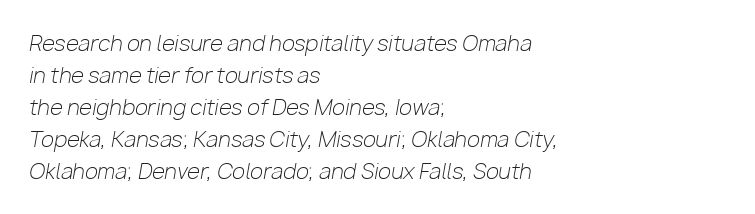
Honestly, the row spacing looks completely unremarkable. Only glyphs here, with clear space below each row. Glyph-to-glyph distance matches everyday printed text. The typography opts for an oblique posture over an upright one.
